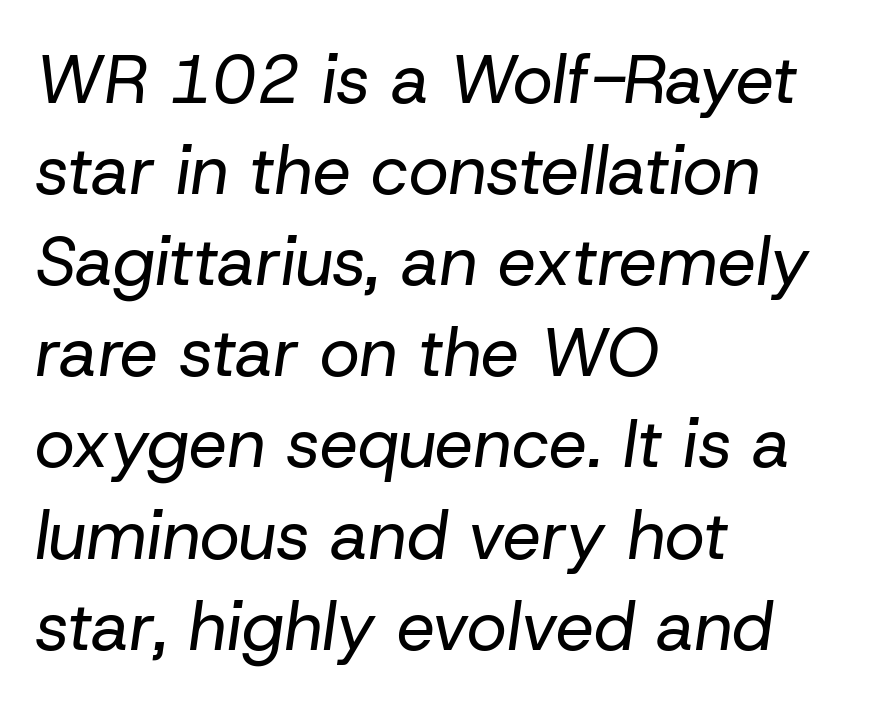
{"italic": "yes", "lean": "right", "slant_degrees": 8, "bold": "no", "weight": "regular", "width": "normal", "stroke_contrast": "low", "x_height": "medium", "monospaced": "no", "underline": "no", "align": "left", "line_spacing": "normal", "line_spacing_ratio": 1.34, "letter_spacing": "normal", "letter_spacing_em": 0.0, "glyph_px": 68}
